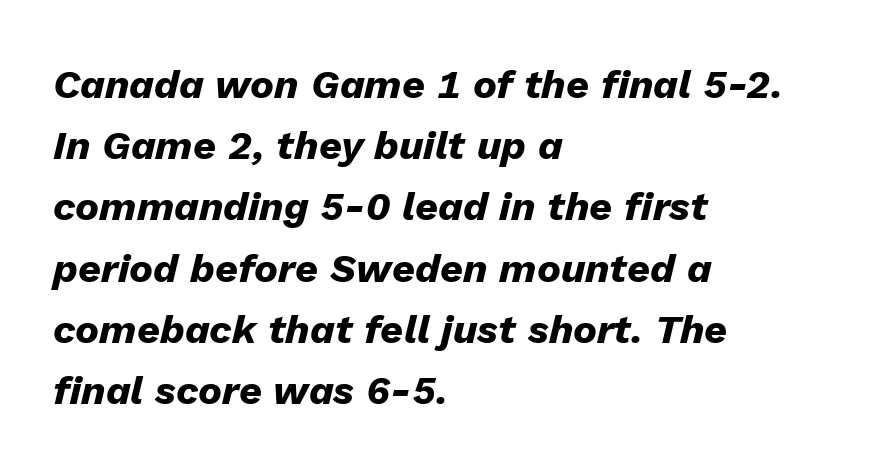
Q: Is the text bold? A: Yes.
Q: Is the text italic (slanted)? A: Yes, it leans right by about 13 degrees.
Q: Is the text underlined? A: No.
Q: How is the paragraph aligned? A: Left-aligned.
Q: Is the spacing between letters normal or unusually wide? A: Normal.
Q: Is the spacing between lines tight, normal or loose? A: Normal.
Q: Width (condensed, normal, or wide)? A: Normal.
Q: Stroke contrast? A: Low.
Q: x-height? A: Medium.
Q: Monospaced? A: No.
